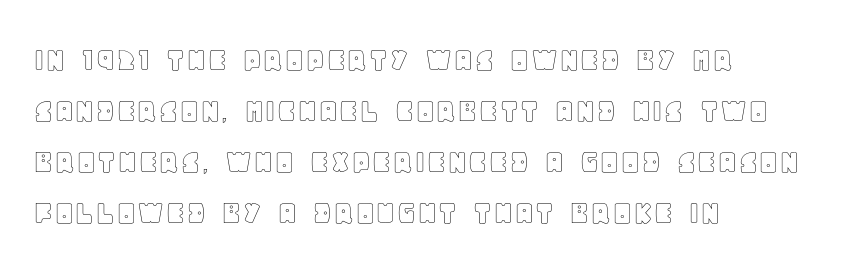
Q: Is the text italic (slanted)? A: No, it is upright.
Q: Is the text underlined? A: No.
Q: How is the paragraph aligned? A: Left-aligned.
Q: Is the spacing between letters normal or unusually wide? A: Normal.
Q: Is the spacing between lines tight, normal or loose? A: Normal.
Q: Width (condensed, normal, or wide)? A: Normal.
Q: x-height? A: Large.
Q: Monospaced? A: No.
